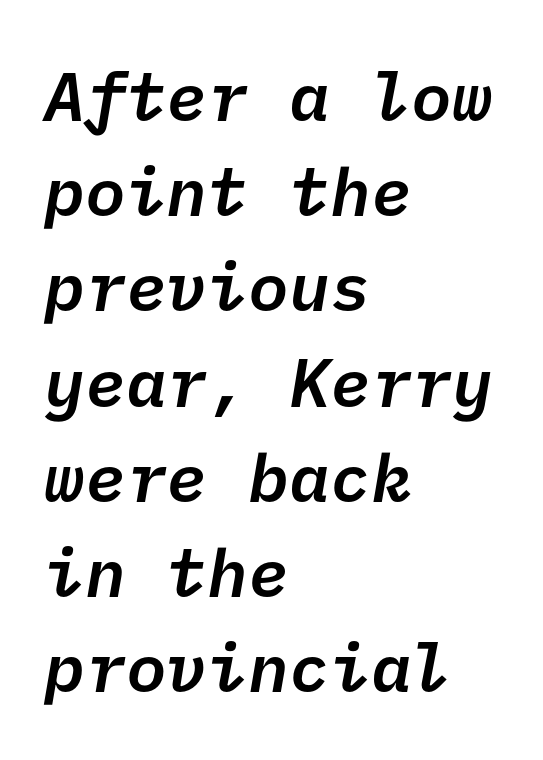
Default kerning and tracking; the words read as compact shapes. Descenders are the only things crossing below the line. Casual observation: everything's shoved over to the left. Firm but not heavy-handed strokes: this text is semibold. Examine the stroke ends and you'll find no serifs. This block has exactly the height ordinary leading produces.
